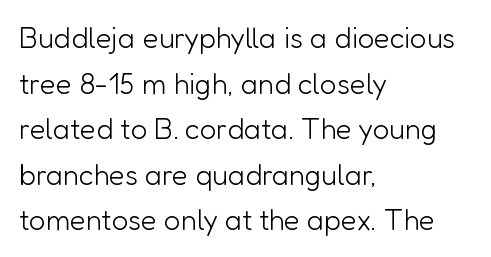
Q: Is the text bold? A: No.
Q: Is the text italic (slanted)? A: No, it is upright.
Q: Is the typeface a serif or a sans-serif typeface? A: Sans-serif.
Q: Is the text underlined? A: No.
Q: How is the paragraph aligned? A: Left-aligned.
Q: Is the spacing between letters normal or unusually wide? A: Normal.
Q: Is the spacing between lines tight, normal or loose? A: Normal.
Q: Width (condensed, normal, or wide)? A: Normal.
Q: Stroke contrast? A: Low.
Q: x-height? A: Medium.
Q: Monospaced? A: No.
